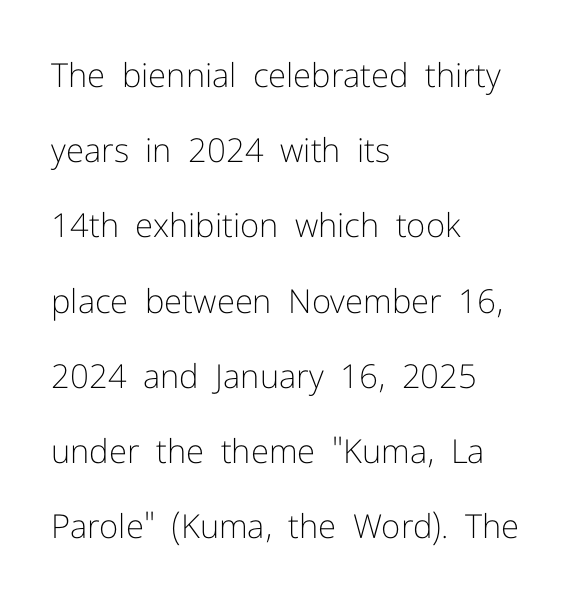
{"serif": "no", "italic": "no", "bold": "no", "weight": "light", "width": "normal", "stroke_contrast": "low", "x_height": "medium", "monospaced": "no", "underline": "no", "align": "left", "line_spacing": "loose", "line_spacing_ratio": 2.28, "letter_spacing": "normal", "letter_spacing_em": 0.0, "glyph_px": 33}
